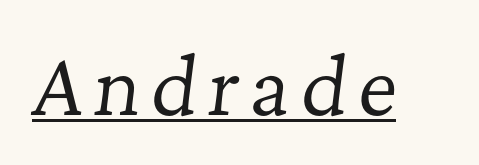
Caption: face not bold, strokes unweighted. Notice how the stems are inclined rather than vertical — that's the hallmark of italics. Think of a printed novel: that variable character pitch is what you see here. Serif or sans? Serif — the stroke terminals have little feet. The lettering is marked with a stroke running underneath it.
